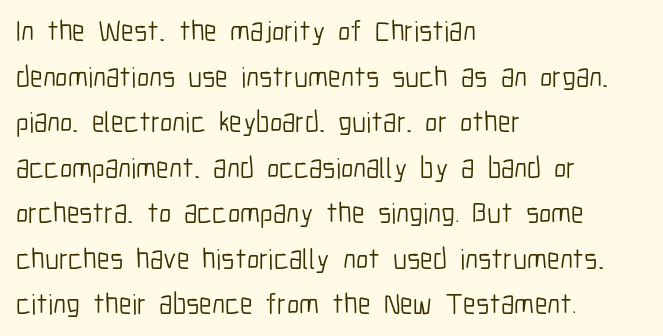
Q: Is the text bold? A: No.
Q: Is the text italic (slanted)? A: No, it is upright.
Q: Is the typeface a serif or a sans-serif typeface? A: Sans-serif.
Q: Is the text underlined? A: No.
Q: How is the paragraph aligned? A: Left-aligned.
Q: Is the spacing between letters normal or unusually wide? A: Normal.
Q: Is the spacing between lines tight, normal or loose? A: Normal.
Q: Width (condensed, normal, or wide)? A: Condensed.
Q: Stroke contrast? A: Low.
Q: x-height? A: Medium.
Q: Monospaced? A: No.
